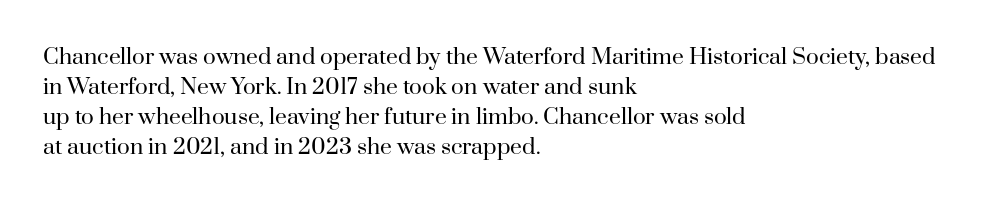
{"italic": "no", "bold": "no", "underline": "no", "align": "left", "line_spacing": "normal", "line_spacing_ratio": 1.43, "letter_spacing": "normal", "letter_spacing_em": 0.0, "glyph_px": 21}
